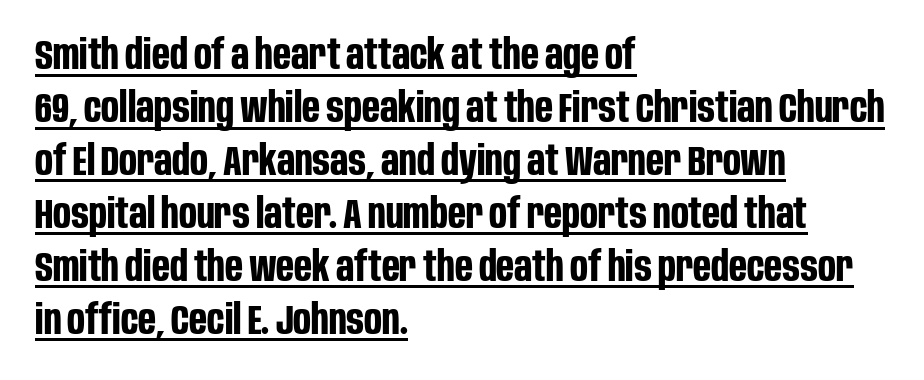
This rendering features underlined lettering. This sample has the flowing, uneven cadence of proportional lettering. Notice how the passage keeps a crisp vertical edge on the left only. Regarding leading, the lines here are spaced in the standard way.
